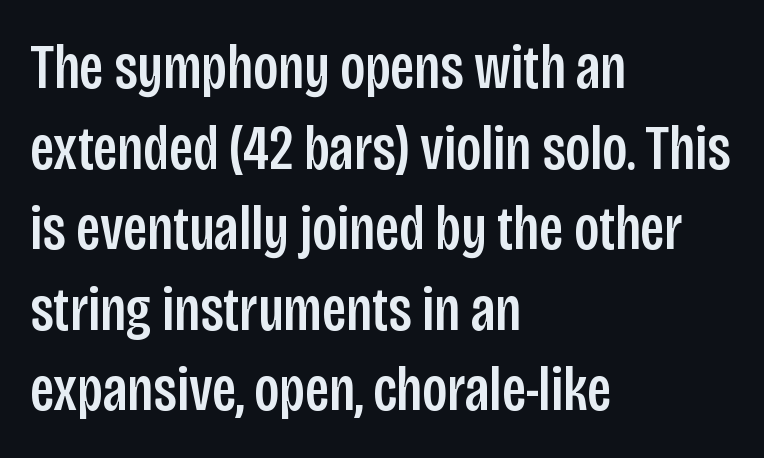
{"serif": "no", "italic": "no", "width": "condensed", "stroke_contrast": "low", "x_height": "large", "monospaced": "no", "underline": "no", "align": "left", "line_spacing": "normal", "line_spacing_ratio": 1.3, "letter_spacing": "normal", "letter_spacing_em": 0.0, "glyph_px": 62}
